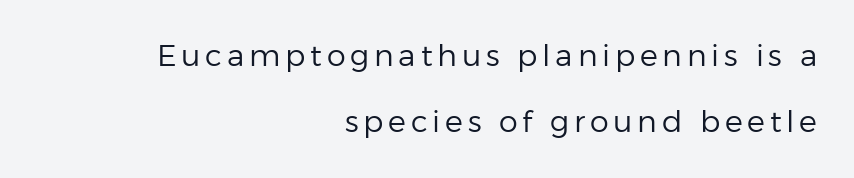
If you drew a ruler down the right edge, every line would touch it. Leading is clearly above the norm, producing a sparse column. The lettering stays uniformly vertical, giving the passage a roman look. The glyphs in this specimen are sans serif. The font is comparable to plain body text, perhaps lighter. Descenders are the only things crossing below the line.
